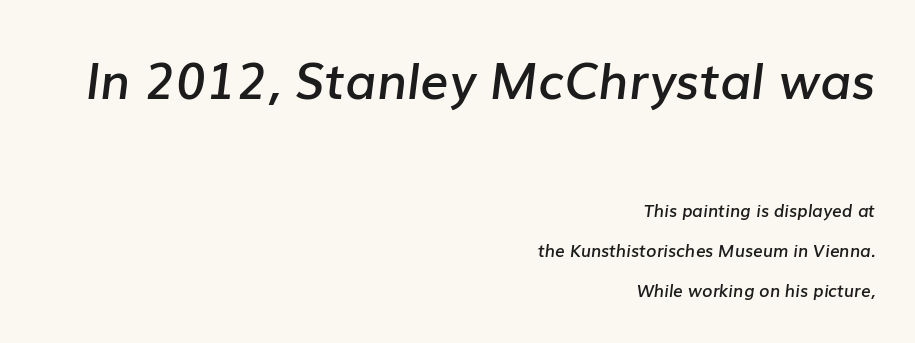
Q: Is the text bold? A: Semi-bold.
Q: Is the text italic (slanted)? A: Yes, it leans right by about 7 degrees.
Q: Is the text underlined? A: No.
Q: How is the paragraph aligned? A: Right-aligned.
Q: Is the spacing between letters normal or unusually wide? A: Normal.
Q: Is the spacing between lines tight, normal or loose? A: Loose.
Q: Which block of text is set in a larger size, the first (top) or the second (bottom)? A: The first (top) one.
Q: Width (condensed, normal, or wide)? A: Normal.
Q: Stroke contrast? A: Low.
Q: x-height? A: Medium.
Q: Monospaced? A: No.
